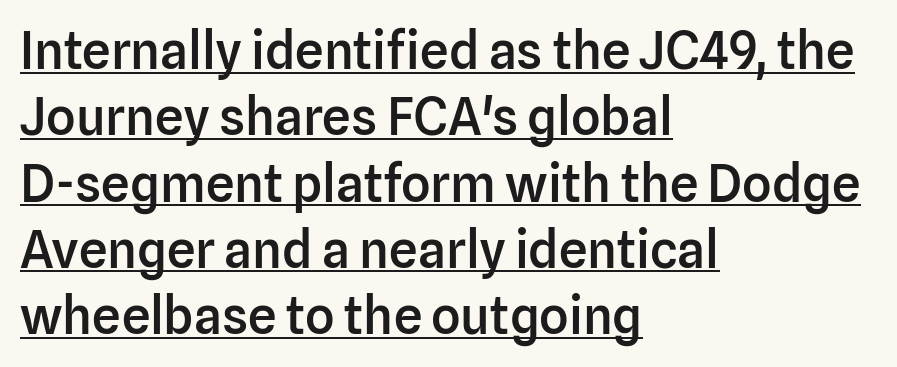
The image shows 51 px semibold sans-serif type, upright; set left-aligned, normal line spacing (1.3x), normal letter spacing, underlined; low stroke contrast and a medium x-height.
